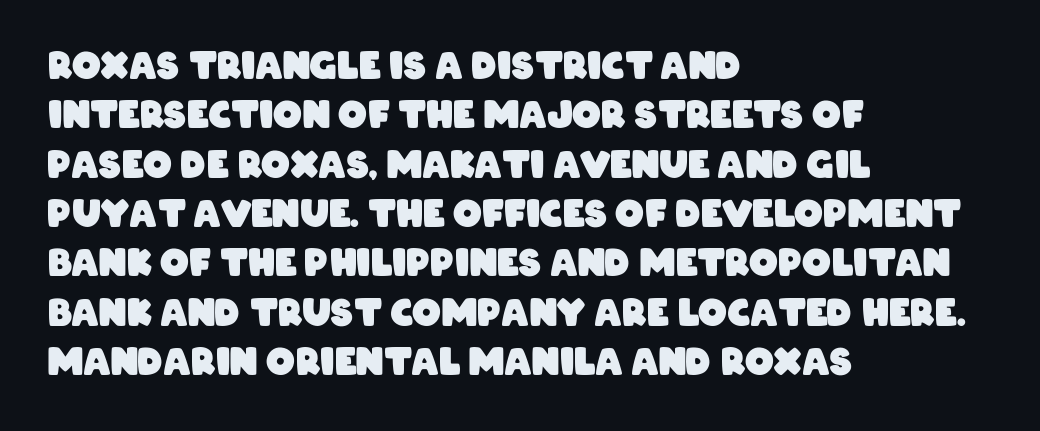
Q: Is the text bold? A: Yes.
Q: Is the typeface a serif or a sans-serif typeface? A: Sans-serif.
Q: Is the text underlined? A: No.
Q: How is the paragraph aligned? A: Left-aligned.
Q: Is the spacing between letters normal or unusually wide? A: Normal.
Q: Is the spacing between lines tight, normal or loose? A: Normal.
Q: Width (condensed, normal, or wide)? A: Condensed.
Q: Stroke contrast? A: Low.
Q: x-height? A: Large.
Q: Monospaced? A: No.
